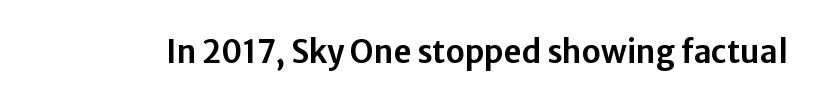
{"serif": "no", "italic": "no", "width": "normal", "stroke_contrast": "low", "x_height": "medium", "monospaced": "no", "underline": "no", "letter_spacing": "normal", "letter_spacing_em": 0.0, "glyph_px": 31}
